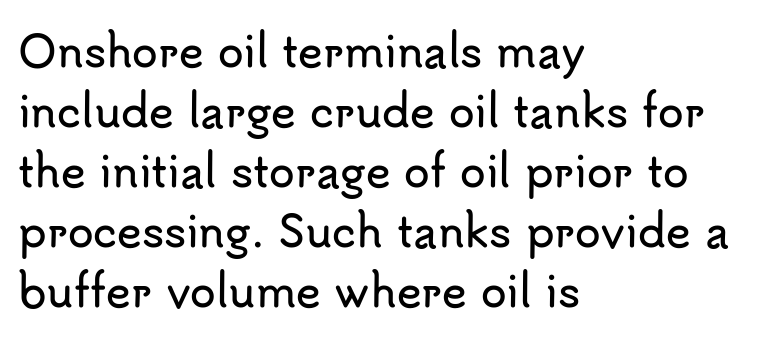
{"serif": "no", "italic": "no", "width": "normal", "stroke_contrast": "low", "x_height": "small", "monospaced": "no", "underline": "no", "align": "left", "line_spacing": "normal", "line_spacing_ratio": 1.43, "letter_spacing": "normal", "letter_spacing_em": 0.0, "glyph_px": 42}
